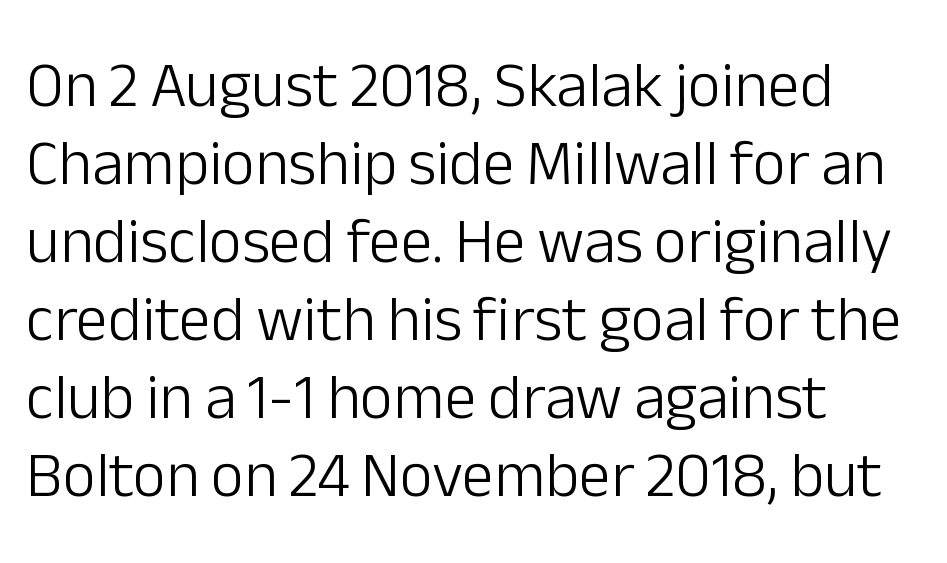
The rag falls on the right side of this text block. Varying glyph widths throughout — classic text-font behaviour. Observe the absence of serifs on each vertical stroke in this sample. Style check: upright. Each stroke keeps to a modest, everyday thickness or less. Default kerning and tracking; the words read as compact shapes.
